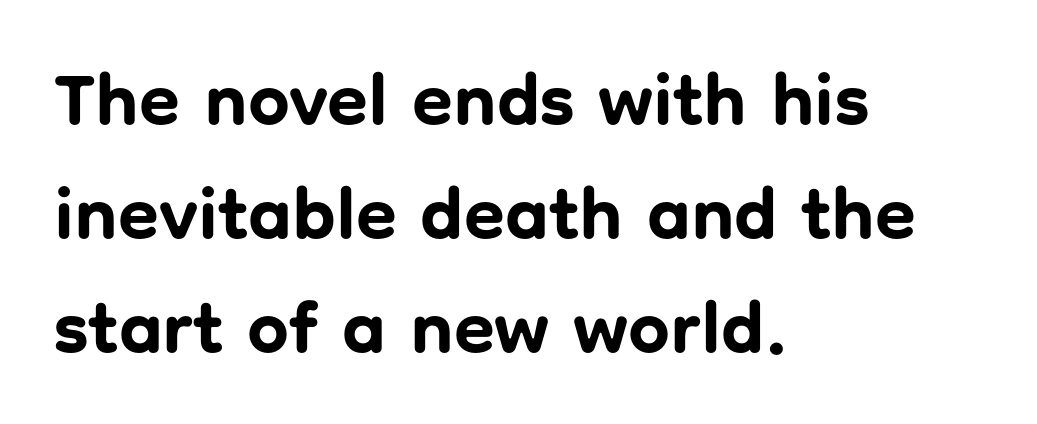
Pretty heavy lettering here — definitely bold. Caption: multi-line text, flush left, ragged right. These lines are rendered in a variable-pitch font. The rendering uses a moderate line-height, typical for paragraphs. A roman cut, with each character standing at attention.
